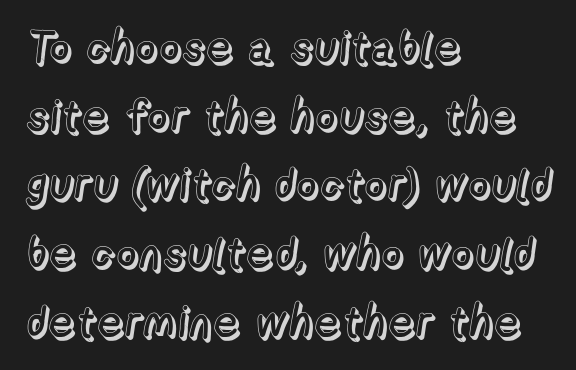
{"width": "normal", "x_height": "medium", "monospaced": "no", "underline": "no", "align": "left", "line_spacing": "normal", "line_spacing_ratio": 1.56, "letter_spacing": "normal", "letter_spacing_em": 0.0, "glyph_px": 44}
